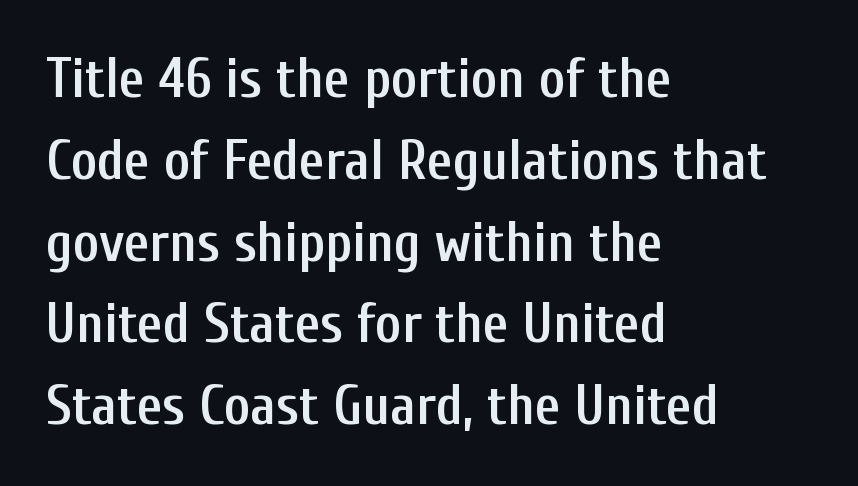
Q: Is the text bold? A: Semi-bold.
Q: Is the text italic (slanted)? A: No, it is upright.
Q: Is the typeface a serif or a sans-serif typeface? A: Sans-serif.
Q: Is the text underlined? A: No.
Q: How is the paragraph aligned? A: Left-aligned.
Q: Is the spacing between letters normal or unusually wide? A: Normal.
Q: Is the spacing between lines tight, normal or loose? A: Normal.
Q: Width (condensed, normal, or wide)? A: Condensed.
Q: Stroke contrast? A: Low.
Q: x-height? A: Medium.
Q: Monospaced? A: No.
